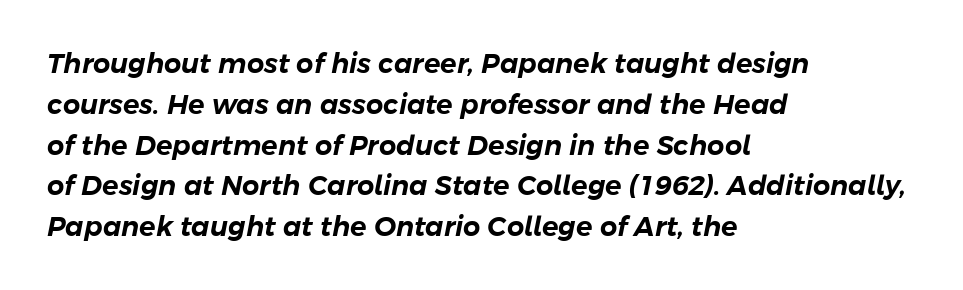
Default kerning and tracking; the words read as compact shapes. Descender tails drop into unmarked territory. Horizontal bands of white between lines are of average thickness. A student would call this left alignment; a typographer would say flush left, rag right. Italic: yes, the glyphs are oblique.
